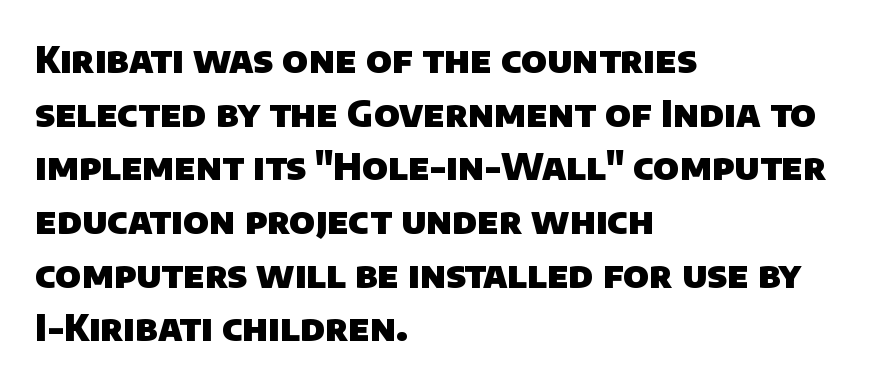
{"serif": "no", "bold": "yes", "weight": "heavy", "width": "normal", "stroke_contrast": "low", "x_height": "large", "monospaced": "no", "underline": "no", "align": "left", "line_spacing": "normal", "line_spacing_ratio": 1.49, "letter_spacing": "normal", "letter_spacing_em": 0.0, "glyph_px": 36}
